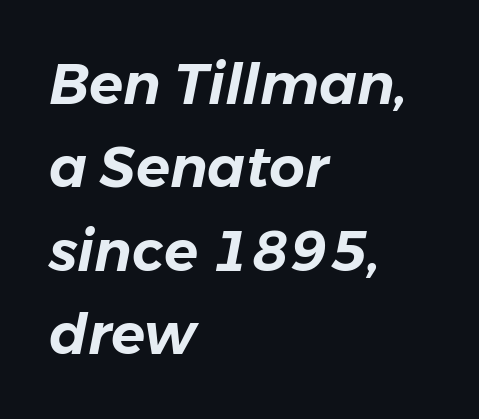
The lettering tilts uniformly, giving the passage an italic look. Descender tails drop into unmarked territory. Note the varied advance widths — an 'i' is clearly narrower than an 'm'. The designer left line spacing at the default.
